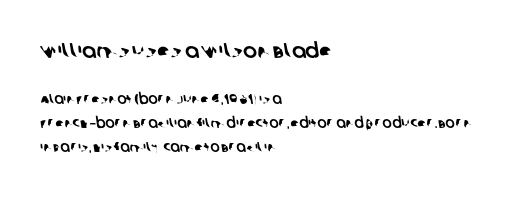
{"underline": "no", "align": "left", "line_spacing": "normal", "line_spacing_ratio": 1.7, "letter_spacing": "normal", "letter_spacing_em": 0.0, "larger_block": "first", "size_ratio": 1.5, "glyph_px": 21}
